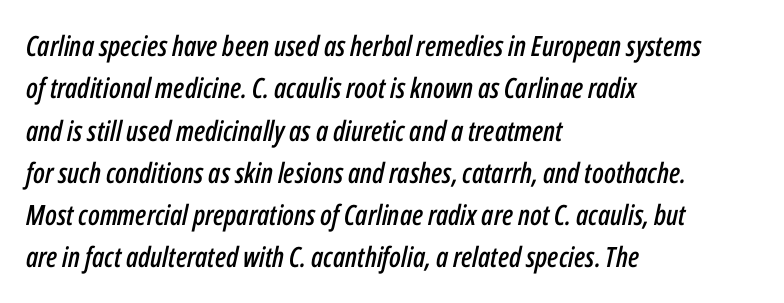
{"italic": "yes", "lean": "right", "slant_degrees": 12, "width": "condensed", "stroke_contrast": "low", "x_height": "medium", "monospaced": "no", "underline": "no", "align": "left", "line_spacing": "normal", "line_spacing_ratio": 1.51, "letter_spacing": "normal", "letter_spacing_em": 0.0, "glyph_px": 28}
